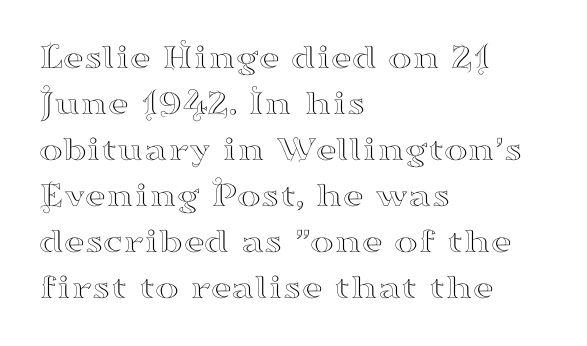
Does the copy run flush right? No — it runs flush left. The rendering keeps characters at their native spacing. The face used here is seriffed, in the tradition of book romans. This rendering features lettering with no underline.
